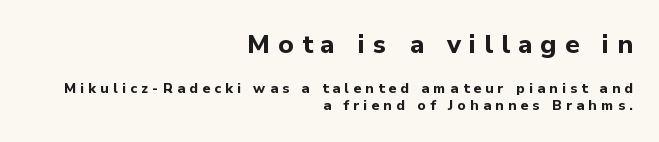
{"italic": "no", "bold": "yes", "underline": "no", "align": "right", "line_spacing_ratio": 1.21, "letter_spacing": "wide", "letter_spacing_em": 0.3, "larger_block": "first", "size_ratio": 1.86, "glyph_px": 26}
